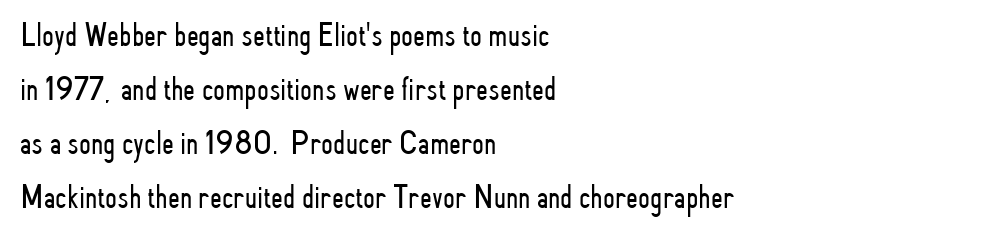
The image shows 34 px light, condensed sans-serif type, upright; set left-aligned, normal line spacing (1.59x), normal letter spacing, not underlined; low stroke contrast and a small x-height.
